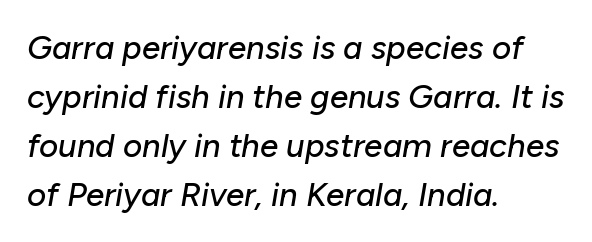
{"italic": "yes", "lean": "right", "slant_degrees": 10, "width": "normal", "stroke_contrast": "low", "x_height": "medium", "monospaced": "no", "underline": "no", "align": "left", "line_spacing": "normal", "line_spacing_ratio": 1.48, "letter_spacing": "normal", "letter_spacing_em": 0.0, "glyph_px": 33}
